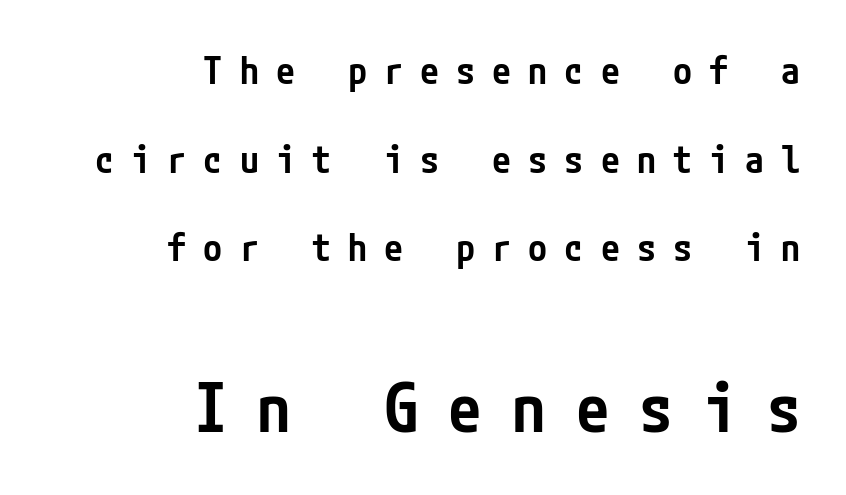
The image shows 67 px semibold, condensed sans-serif type, upright; set right-aligned, loose line spacing (2.33x), unusually wide letter spacing (+0.45 em), not underlined; the second (bottom) block is 1.76x larger; low stroke contrast and a medium x-height.
